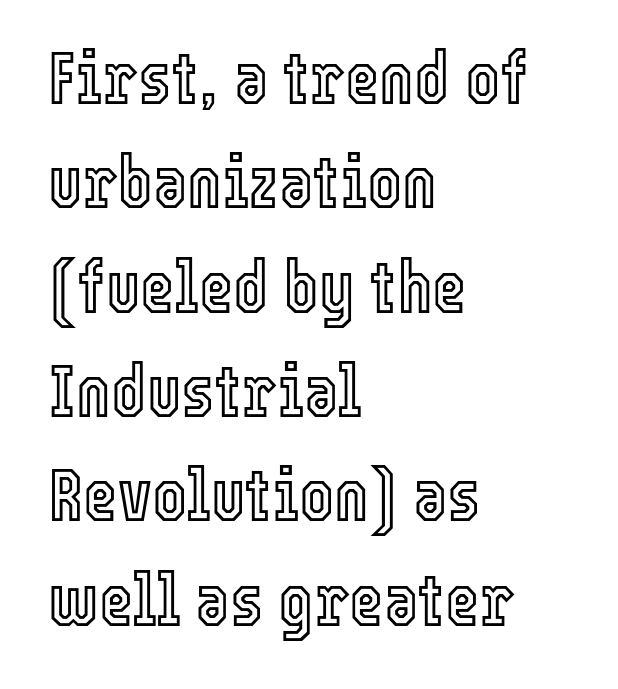
{"italic": "no", "width": "condensed", "x_height": "medium", "monospaced": "no", "underline": "no", "align": "left", "line_spacing": "normal", "line_spacing_ratio": 1.41, "letter_spacing": "normal", "letter_spacing_em": 0.0, "glyph_px": 74}
